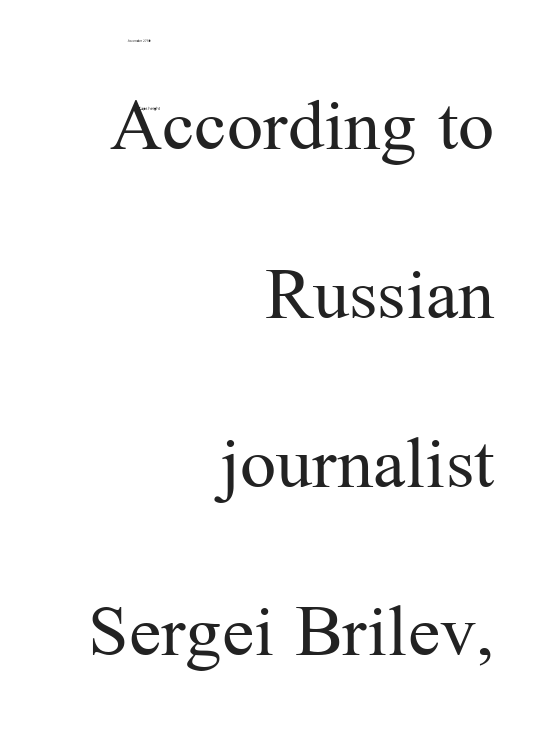
{"serif": "yes", "italic": "no", "bold": "no", "weight": "regular", "width": "normal", "stroke_contrast": "medium", "x_height": "medium", "monospaced": "no", "underline": "no", "align": "right", "line_spacing": "loose", "line_spacing_ratio": 2.11, "letter_spacing": "normal", "letter_spacing_em": 0.0, "glyph_px": 80}
